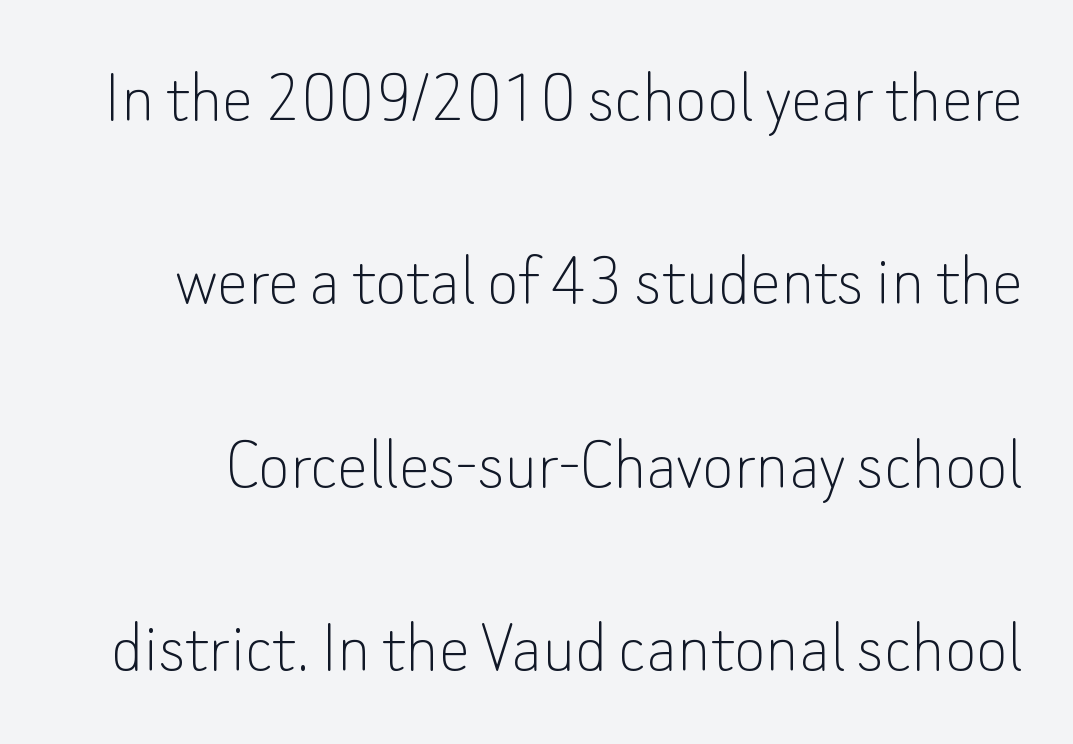
Plain, unruled lines of type. Each new line begins a long way beneath the previous one. How are the letters spaced? Ordinarily, with no added tracking. To sum up the face: it is a sans, with no serifs. The typesetting does not lean heavy: it is not bold.
